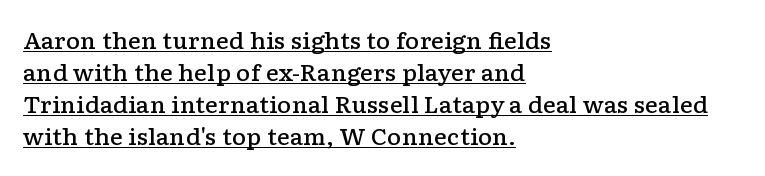
Caption: semibold face, moderately heavy strokes. Spacing between characters is what you'd get straight out of the box. Reading down the column, the eye jumps a familiar distance to each next line. Descenders here cross a horizontal rule under the line. Italic? Not at all — the glyphs are vertical.
